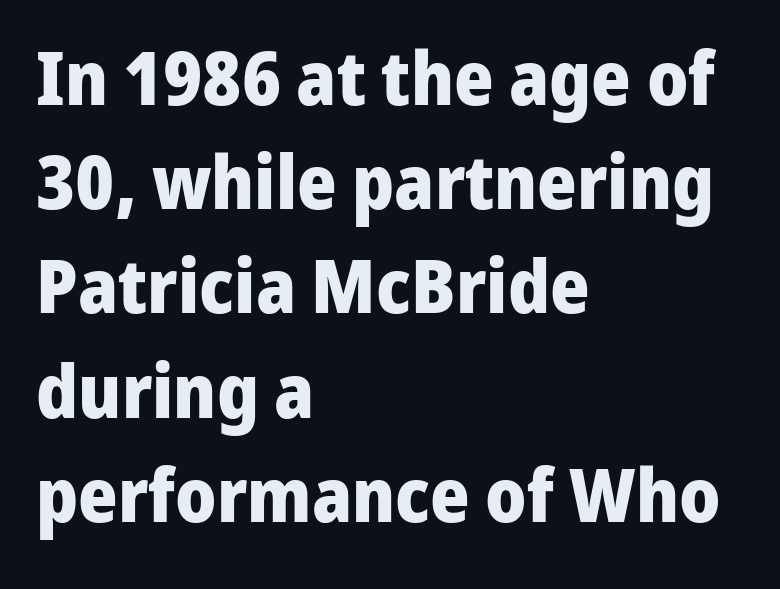
The rendering uses a bold face; every stroke is thick and dark. The paragraph has a hard left edge and a soft right edge. Horizontal bands of white between lines are of average thickness. Beneath every word, the page is bare. Think of a printed novel: that variable character pitch is what you see here.
